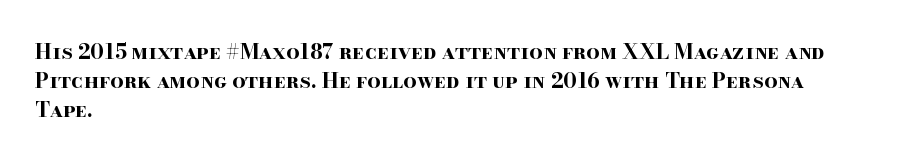
The image shows 21 px bold type, upright; set left-aligned, normal line spacing (1.37x), normal letter spacing, not underlined.
